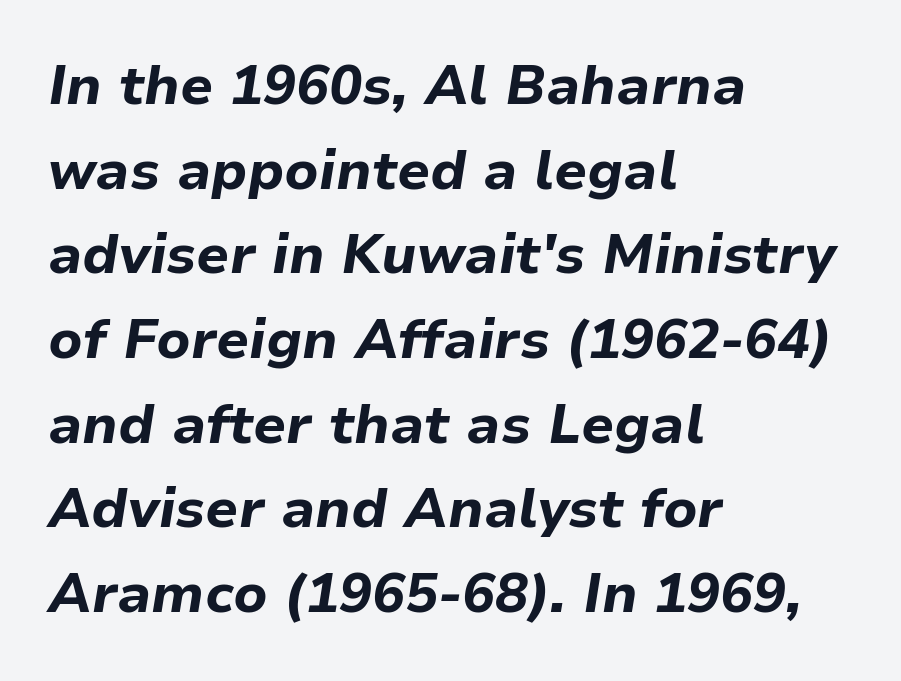
Q: Is the text bold? A: Yes.
Q: Is the text italic (slanted)? A: Yes, it leans right by about 9 degrees.
Q: Is the text underlined? A: No.
Q: How is the paragraph aligned? A: Left-aligned.
Q: Is the spacing between letters normal or unusually wide? A: Normal.
Q: Is the spacing between lines tight, normal or loose? A: Normal.
Q: Width (condensed, normal, or wide)? A: Normal.
Q: Stroke contrast? A: Low.
Q: x-height? A: Medium.
Q: Monospaced? A: No.
